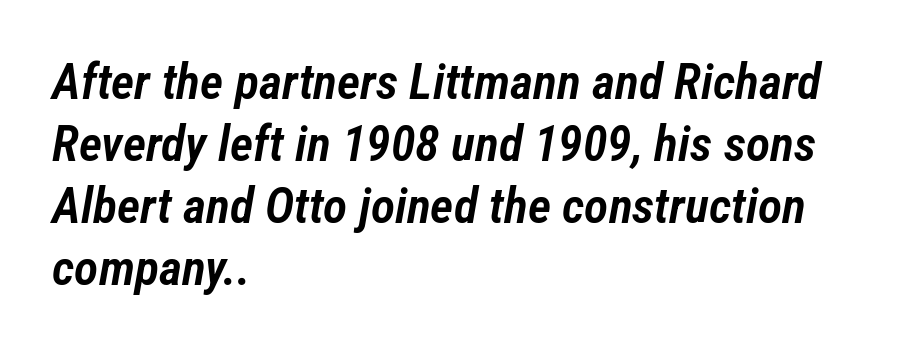
When letters slant like this, we call the style italic. Here the designer chose a conventional face with non-uniform glyph widths. The tracking reads as untouched default to a designer's eye. This sample is left-justified, so line endings fall wherever the words run out. Compared with an ordinary text face, these strokes are moderately heavier — a semibold.
